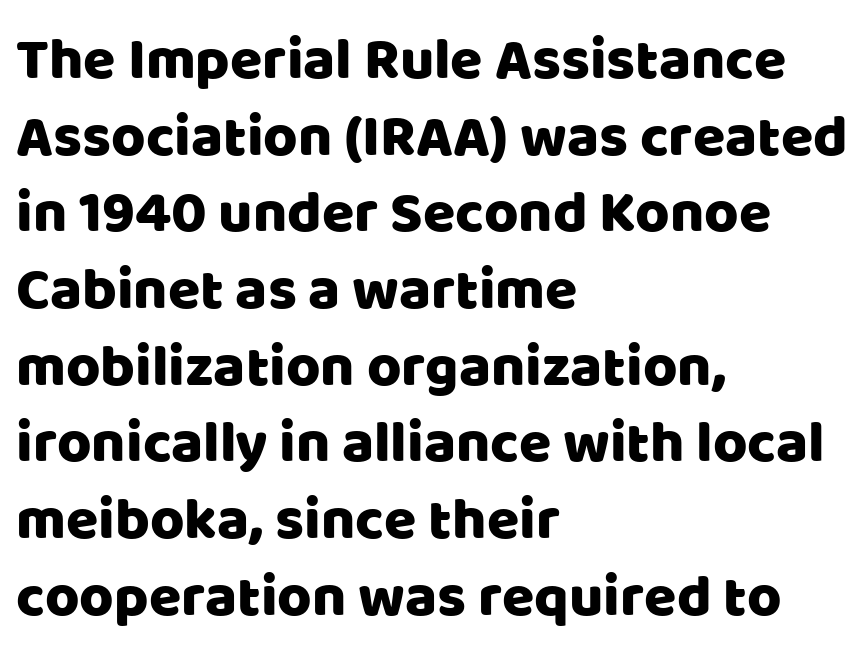
{"serif": "no", "italic": "no", "width": "normal", "stroke_contrast": "low", "x_height": "large", "monospaced": "no", "underline": "no", "align": "left", "line_spacing": "normal", "line_spacing_ratio": 1.3, "letter_spacing": "normal", "letter_spacing_em": 0.0, "glyph_px": 59}
